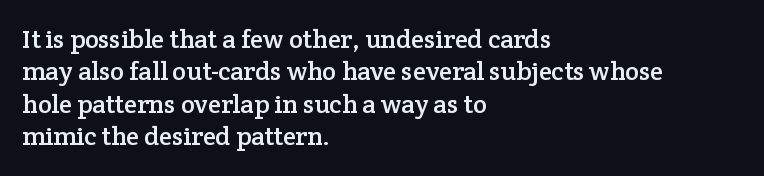
The image shows 26 px text type, upright; set left-aligned, normal line spacing (1.25x), normal letter spacing, not underlined.
